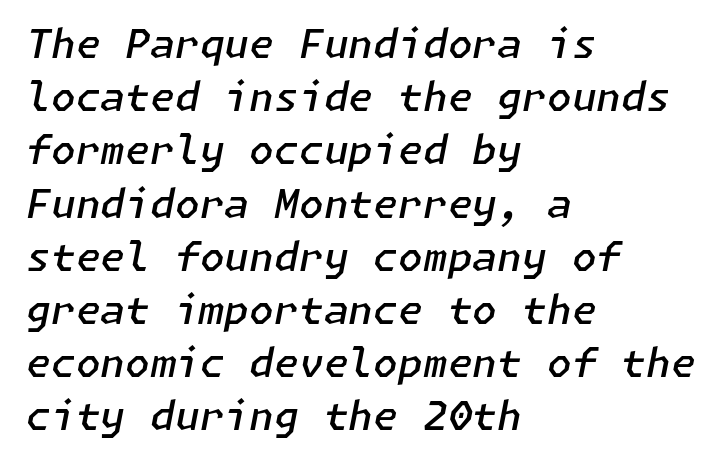
Underlining? Definitely not there. The ragged edge is on the right, which tells us the setting is flush left. Typesetter's note: demi weight, one step under bold. Tracking value appears to be zero — textbook default spacing. Does the leading feel generous? No, just average.
